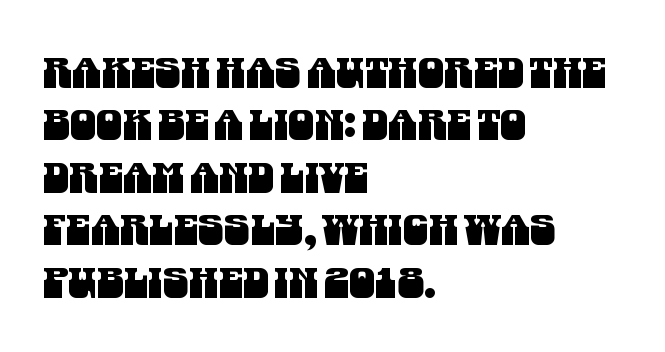
The image shows 42 px condensed sans-serif type; set left-aligned, normal line spacing (1.25x), normal letter spacing, not underlined; medium stroke contrast and a large x-height.
